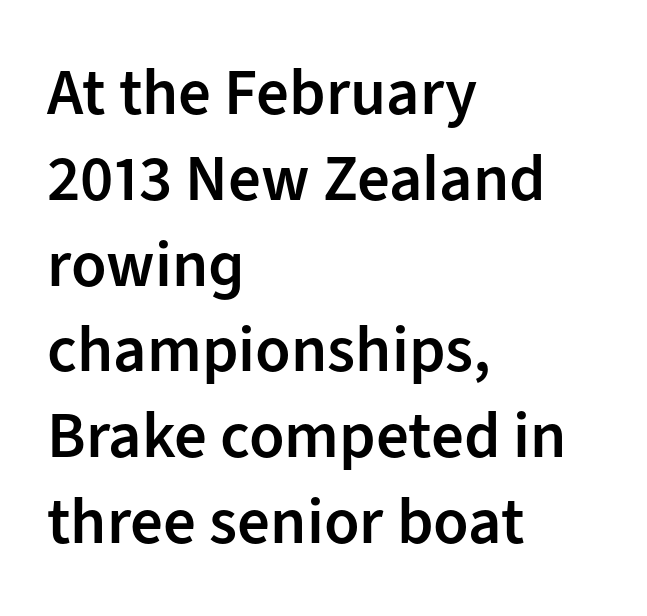
The image shows 65 px semibold sans-serif type, upright; set left-aligned, normal line spacing (1.32x), normal letter spacing, not underlined; low stroke contrast and a medium x-height.
